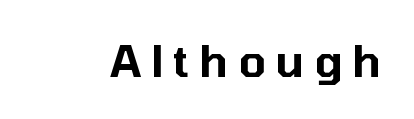
The image shows 44 px sans-serif type, upright; set unusually wide letter spacing (+0.22 em), not underlined; low stroke contrast and a medium x-height.
